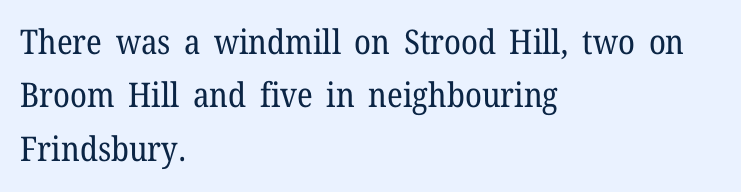
{"serif": "yes", "italic": "no", "bold": "no", "weight": "regular", "width": "normal", "stroke_contrast": "low", "x_height": "medium", "monospaced": "no", "underline": "no", "align": "left", "line_spacing": "normal", "line_spacing_ratio": 1.57, "letter_spacing": "normal", "letter_spacing_em": 0.0, "glyph_px": 34}
